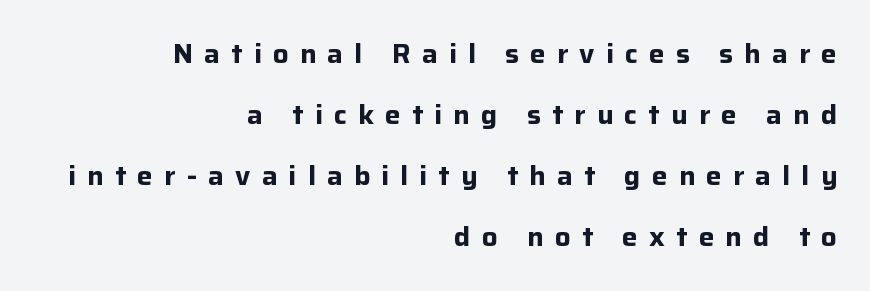
The leading is generous, giving the passage an open texture. Anything drawn beneath the words? Only blank space. The typesetter chose a ragged-left arrangement here. Heavy, bold letterforms.
